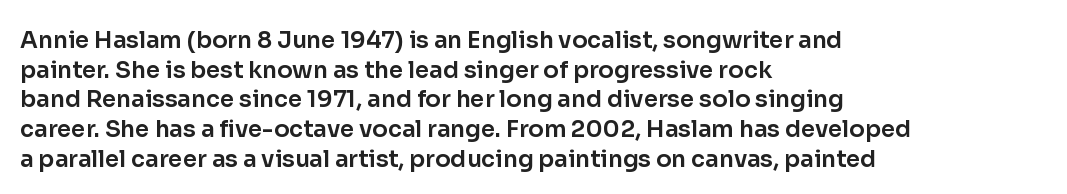
{"italic": "no", "underline": "no", "align": "left", "line_spacing": "normal", "line_spacing_ratio": 1.29, "letter_spacing": "normal", "letter_spacing_em": 0.0, "glyph_px": 23}
